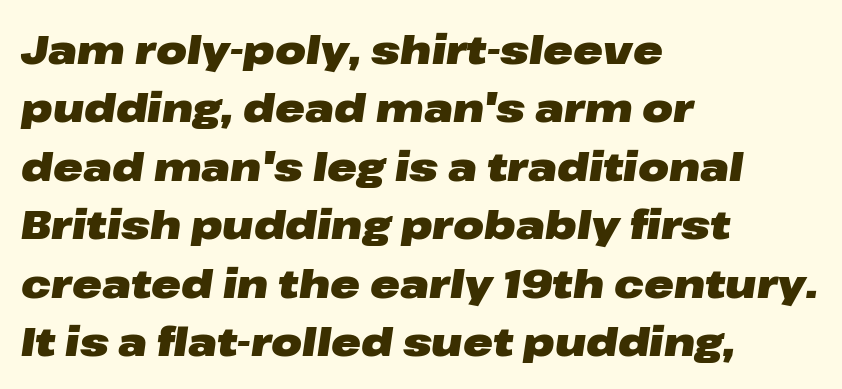
Q: Is the text bold? A: Yes.
Q: Is the text italic (slanted)? A: Yes, it leans right by about 8 degrees.
Q: Is the text underlined? A: No.
Q: How is the paragraph aligned? A: Left-aligned.
Q: Is the spacing between letters normal or unusually wide? A: Normal.
Q: Is the spacing between lines tight, normal or loose? A: Normal.
Q: Width (condensed, normal, or wide)? A: Wide.
Q: Stroke contrast? A: Low.
Q: x-height? A: Medium.
Q: Monospaced? A: No.
